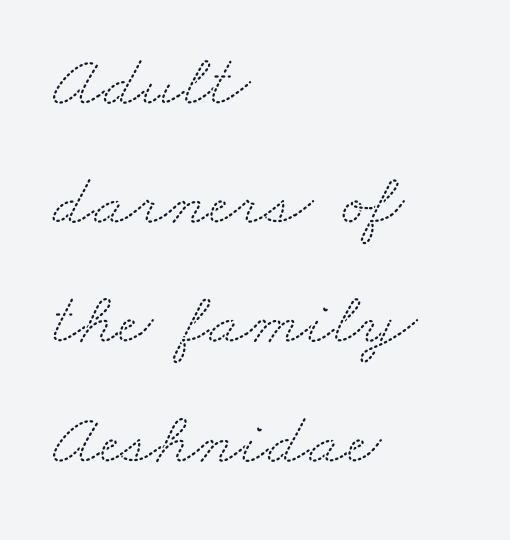
{"serif": "yes", "width": "wide", "stroke_contrast": "medium", "x_height": "small", "monospaced": "no", "underline": "no", "align": "left", "line_spacing": "normal", "line_spacing_ratio": 1.59, "letter_spacing": "normal", "letter_spacing_em": 0.0, "glyph_px": 75}
